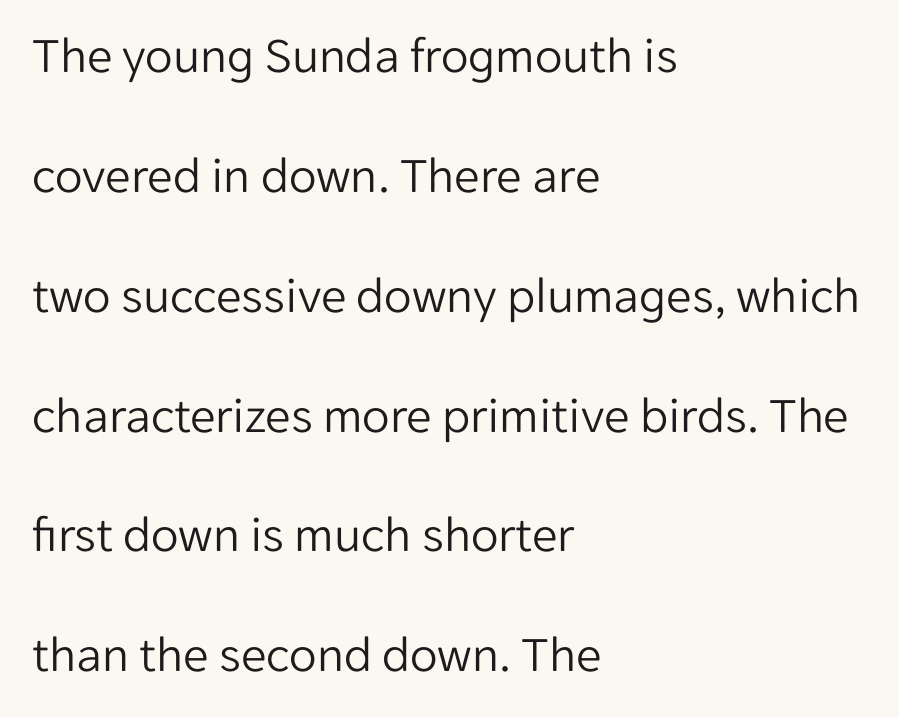
Decoration check: the copy has no underline. Ordinary non-slanted type is in use. The passage shown has conventional tracking throughout. Loosely led — the rows are spread out. One-word summary of the alignment: left. Stems and bowls with no extra thickness — not bold.
